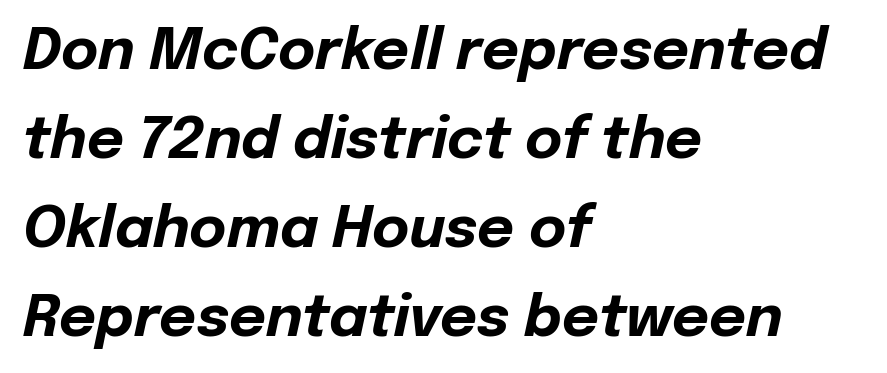
Q: Is the text bold? A: Yes.
Q: Is the text italic (slanted)? A: Yes, it leans right by about 12 degrees.
Q: Is the text underlined? A: No.
Q: How is the paragraph aligned? A: Left-aligned.
Q: Is the spacing between letters normal or unusually wide? A: Normal.
Q: Is the spacing between lines tight, normal or loose? A: Normal.
Q: Width (condensed, normal, or wide)? A: Normal.
Q: Stroke contrast? A: Low.
Q: x-height? A: Medium.
Q: Monospaced? A: No.
